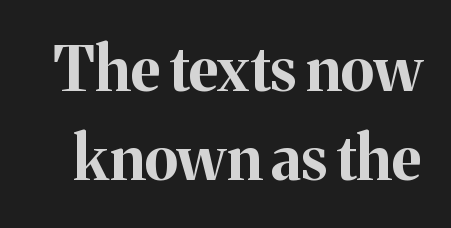
Here the designer chose a conventional face with non-uniform glyph widths. Decoration check: the copy has no underline. Posture: straight, roman, zero tilt. Does extra space separate the letters? No, they use regular spacing. The block of text has a typical density, with ordinary space between rows. These words are printed bold, with thick strokes throughout.
